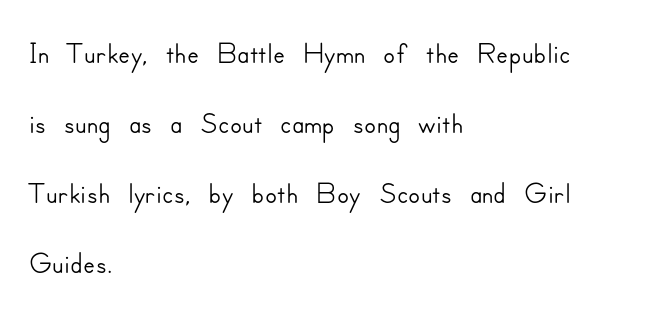
{"serif": "no", "italic": "no", "width": "normal", "stroke_contrast": "low", "x_height": "small", "monospaced": "no", "underline": "no", "align": "left", "line_spacing": "normal", "line_spacing_ratio": 1.59, "letter_spacing": "normal", "letter_spacing_em": 0.0, "glyph_px": 44}
